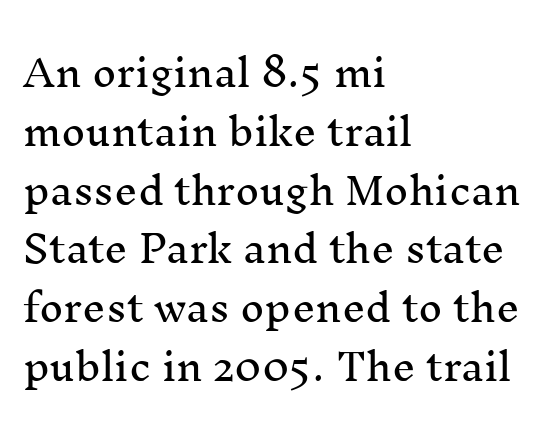
The image shows 37 px serif type, upright; set left-aligned, normal line spacing (1.59x), normal letter spacing, not underlined; medium stroke contrast and a medium x-height.
